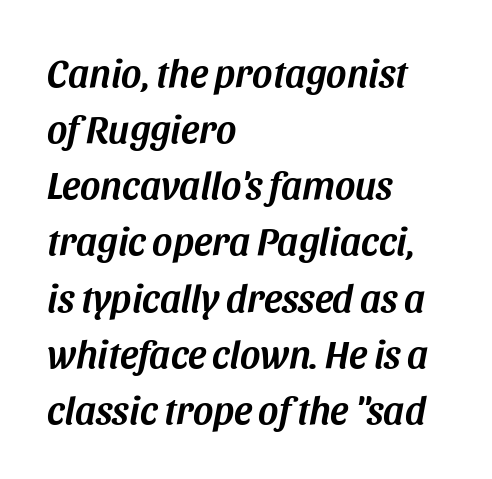
These lines were composed using italics. Character widths vary here, with narrow letters taking less room than wide ones. Bare-footed words on every line. What's the leading like? Ordinary, nothing unusual. This rendering uses left alignment, leaving the right contour irregular. The letterforms sit shoulder to shoulder at normal distance.
